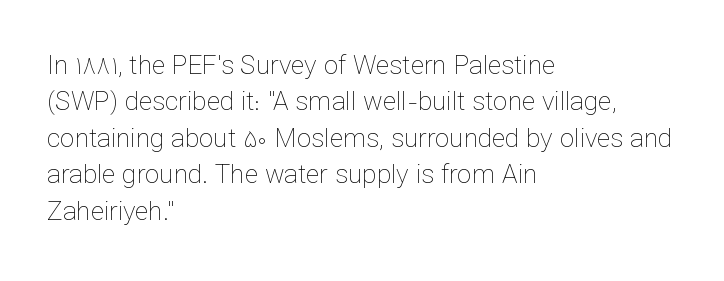
Short and long lines alike share a common starting point at left. The typeface has the unassuming heft of standard copy or less. Is the letter spacing exaggerated? No — it looks like the ordinary default. Has an underline been added? It has not. Posture: vertical.
